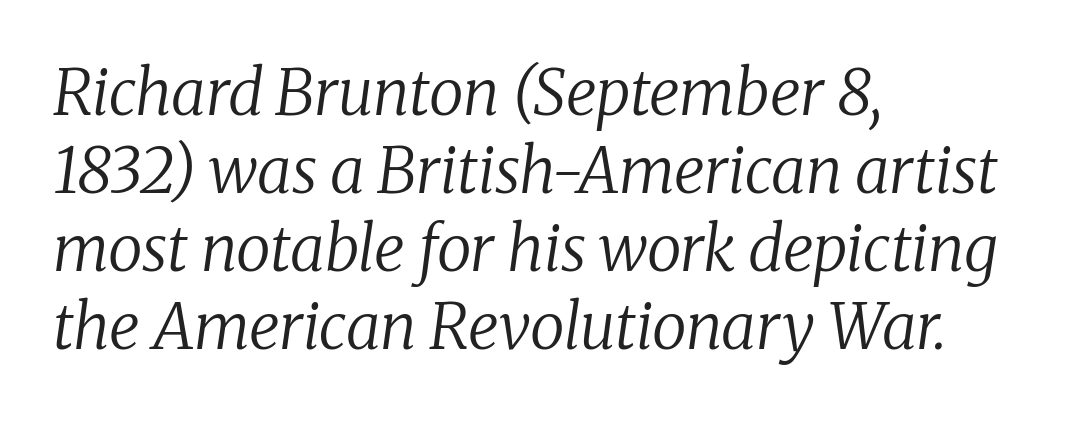
{"serif": "yes", "italic": "yes", "lean": "right", "slant_degrees": 8, "bold": "no", "weight": "regular", "width": "normal", "stroke_contrast": "low", "x_height": "medium", "monospaced": "no", "underline": "no", "align": "left", "line_spacing_ratio": 1.24, "letter_spacing": "normal", "letter_spacing_em": 0.0, "glyph_px": 63}
